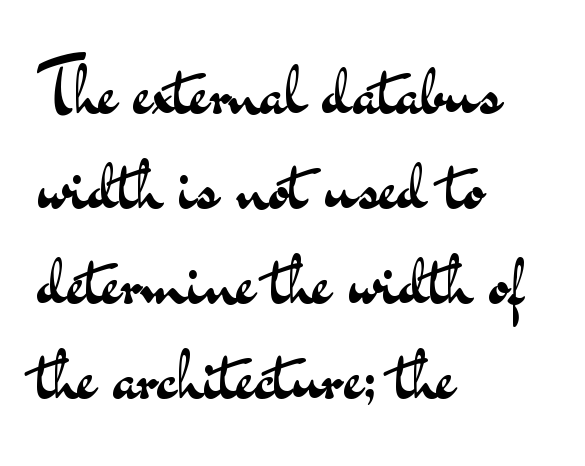
Ink coverage per letter is moderate at most. In terms of letterspacing, this is plain default setting. Spacing verdict: proportional, widths tailored to each character. Vertical spacing — default.
